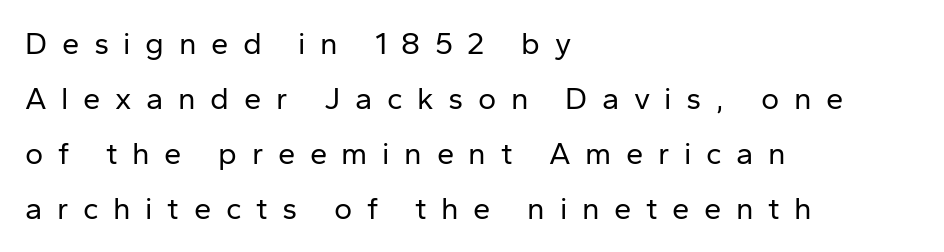
Q: Is the text bold? A: No.
Q: Is the text italic (slanted)? A: No, it is upright.
Q: Is the typeface a serif or a sans-serif typeface? A: Sans-serif.
Q: Is the text underlined? A: No.
Q: How is the paragraph aligned? A: Left-aligned.
Q: Is the spacing between letters normal or unusually wide? A: Unusually wide.
Q: Width (condensed, normal, or wide)? A: Normal.
Q: Stroke contrast? A: Low.
Q: x-height? A: Medium.
Q: Monospaced? A: No.
